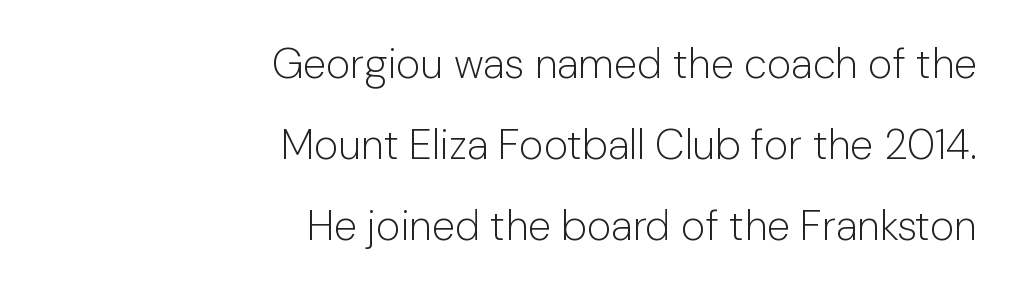
The image shows 42 px light sans-serif type, upright; set right-aligned, loose line spacing (1.93x), normal letter spacing, not underlined; low stroke contrast and a medium x-height.
